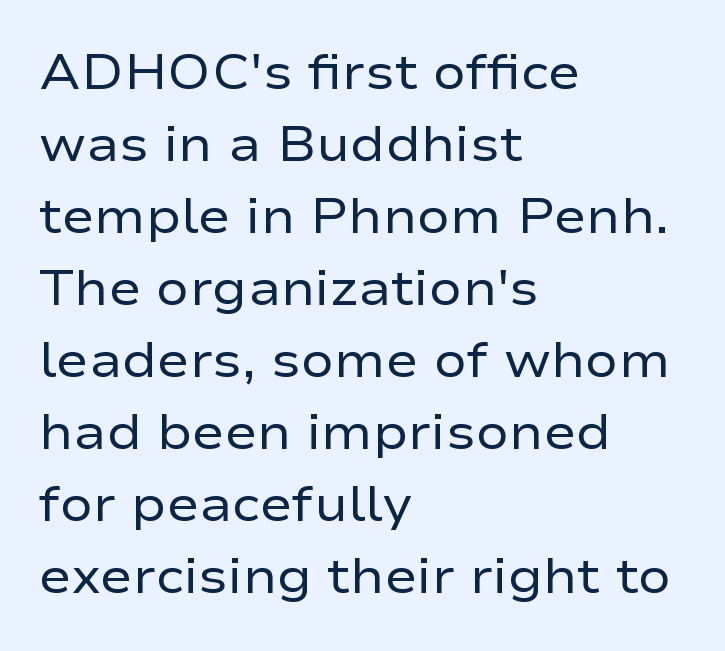
Students, observe: this is what conventionally led text looks like. A light-to-regular cut is what we see here. Is this a fixed-width face? No — the glyphs have proportional, varying widths. Stroke terminals: plain, sans-serif. Words appear dense and cohesive because spacing is normal.
